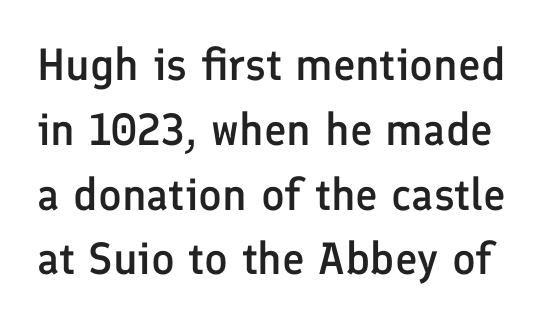
Do the characters align in a grid? No, the font is proportional. The characters look somewhat weighty, a semibold short of true bold. Are there feet on the stems? There aren't — it's a sans. Do the letters lean? They stand straight. Vertical spacing — default. Descender tails drop into unmarked territory.
